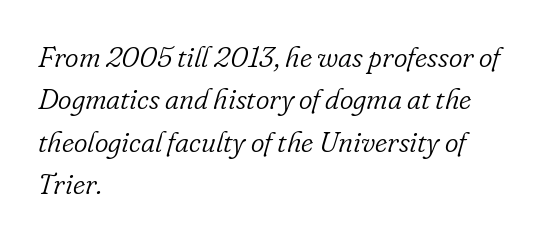
Q: Is the text bold? A: No.
Q: Is the text italic (slanted)? A: Yes, it leans right by about 16 degrees.
Q: Is the typeface a serif or a sans-serif typeface? A: Serif.
Q: Is the text underlined? A: No.
Q: How is the paragraph aligned? A: Left-aligned.
Q: Is the spacing between letters normal or unusually wide? A: Normal.
Q: Is the spacing between lines tight, normal or loose? A: Normal.
Q: Width (condensed, normal, or wide)? A: Normal.
Q: Stroke contrast? A: Low.
Q: x-height? A: Small.
Q: Monospaced? A: No.
